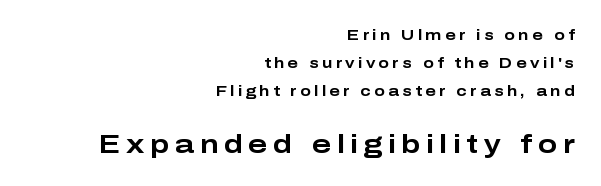
{"italic": "no", "bold": "yes", "underline": "no", "align": "right", "line_spacing": "loose", "line_spacing_ratio": 1.99, "letter_spacing": "wide", "letter_spacing_em": 0.24, "larger_block": "second", "size_ratio": 1.79, "glyph_px": 25}
